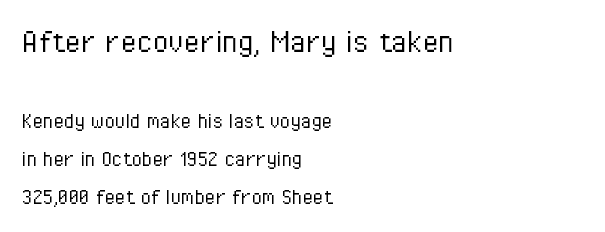
Notice how the stems are strictly vertical — no italics here. The passage shown stacks its lines at a standard gap. Note the varied advance widths — an 'i' is clearly narrower than an 'm'. The cut favours lightness, reaching ordinary text weight at its darkest. Nothing unusual about the tracking: characters are spaced as the font intends.
